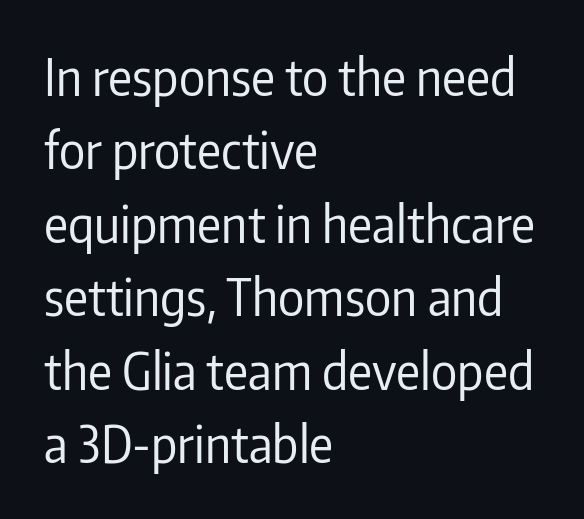
This sample has the flowing, uneven cadence of proportional lettering. Weight: in the light-to-regular range. Italic? Not at all — the glyphs are vertical. Regarding serifs, this sample does without them. Teacher's note: observe the even left margin — that is flush-left alignment. Whoever set this chose a conventional vertical rhythm.
